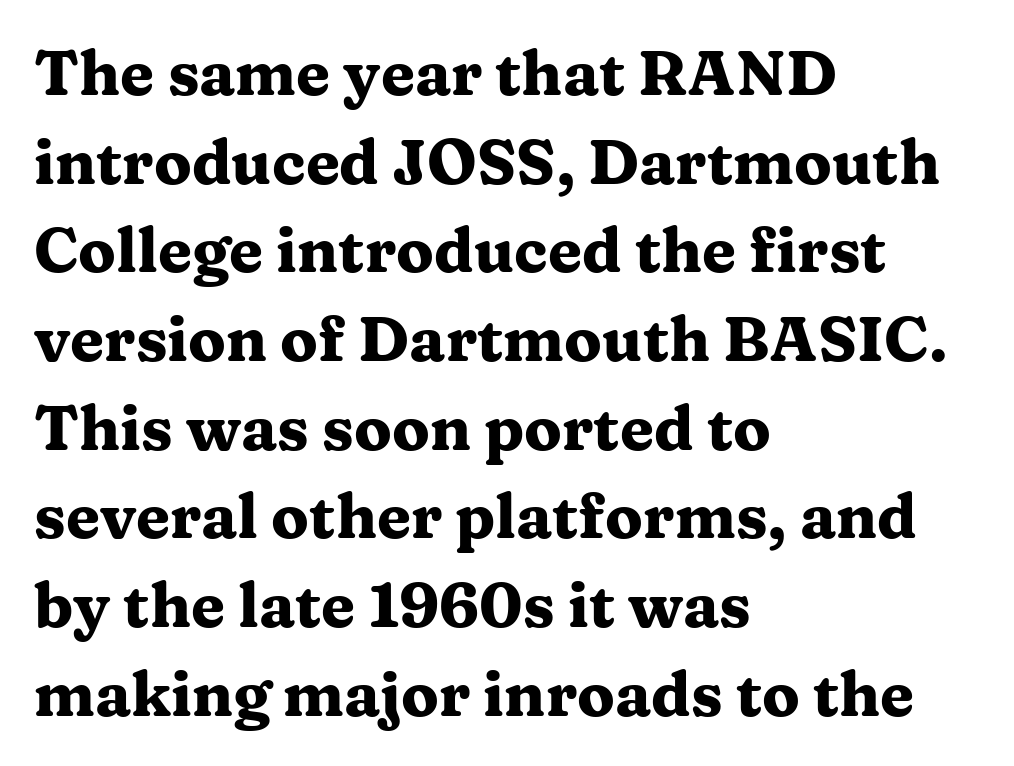
The image shows 62 px heavy, wide serif type, upright; set left-aligned, normal line spacing (1.43x), normal letter spacing, not underlined; medium stroke contrast and a medium x-height.
